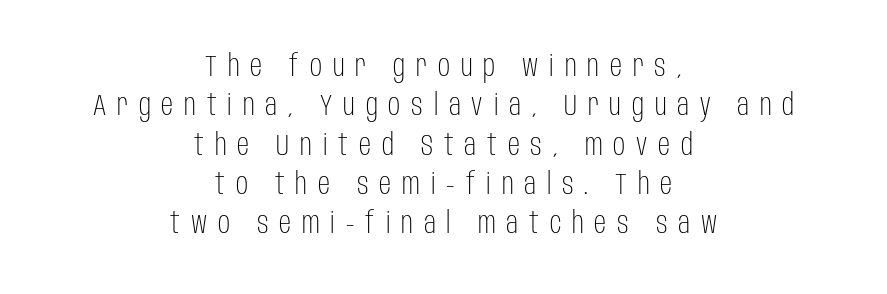
{"serif": "no", "italic": "no", "bold": "no", "weight": "light", "width": "condensed", "stroke_contrast": "low", "x_height": "large", "monospaced": "no", "underline": "no", "align": "center", "line_spacing": "normal", "line_spacing_ratio": 1.31, "letter_spacing": "wide", "letter_spacing_em": 0.36, "glyph_px": 30}
